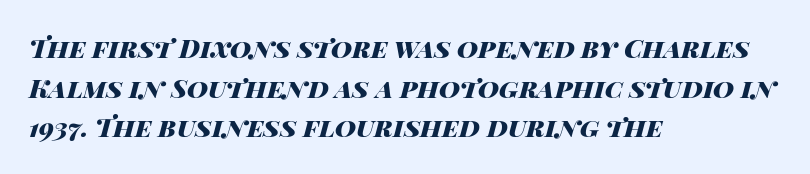
Q: Is the text bold? A: Yes.
Q: Is the text italic (slanted)? A: Yes, it leans right by about 14 degrees.
Q: Is the text underlined? A: No.
Q: How is the paragraph aligned? A: Left-aligned.
Q: Is the spacing between letters normal or unusually wide? A: Normal.
Q: Is the spacing between lines tight, normal or loose? A: Normal.
